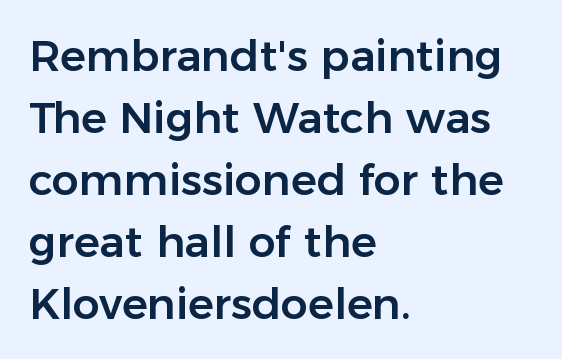
Students, observe: this is what conventionally led text looks like. Font category for this specimen: sans-serif. You can tell it's not italic because the verticals are truly vertical. The type is set solid horizontally, with unmodified tracking. The letters advance in unequal steps, a hallmark of proportional type. The zone under the glyphs is completely vacant.
